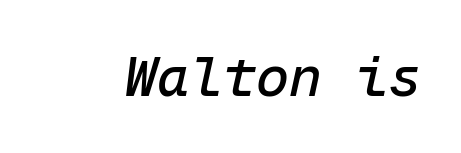
The image shows 55 px text type, italic (leaning right), monospaced; set normal letter spacing, not underlined; low stroke contrast and a medium x-height.
